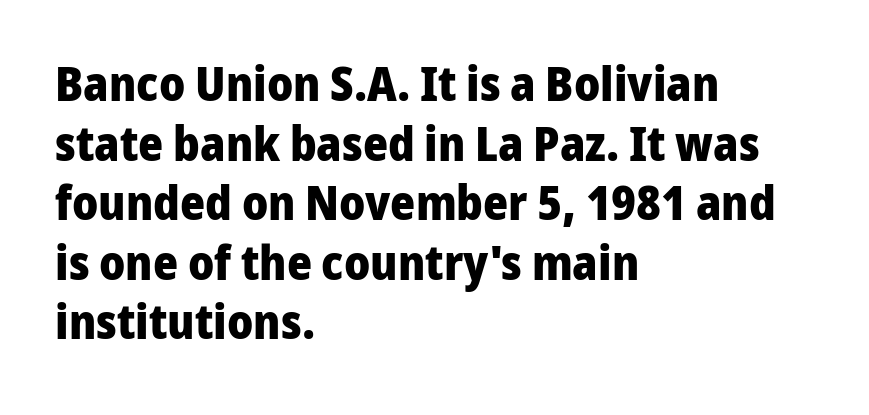
In terms of letterform style, serifs are entirely absent. The axis of the letterforms is exactly vertical. Weight: bold. This sample uses plain, unmodified letter spacing. Rule under the text: the space is simply empty. Notice how the passage keeps a crisp vertical edge on the left only.
